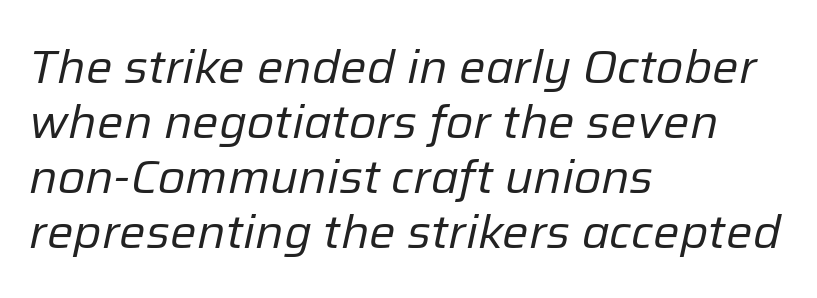
{"italic": "yes", "lean": "right", "slant_degrees": 12, "bold": "no", "weight": "regular", "width": "normal", "stroke_contrast": "low", "x_height": "medium", "monospaced": "no", "underline": "no", "align": "left", "line_spacing_ratio": 1.17, "letter_spacing": "normal", "letter_spacing_em": 0.0, "glyph_px": 47}
